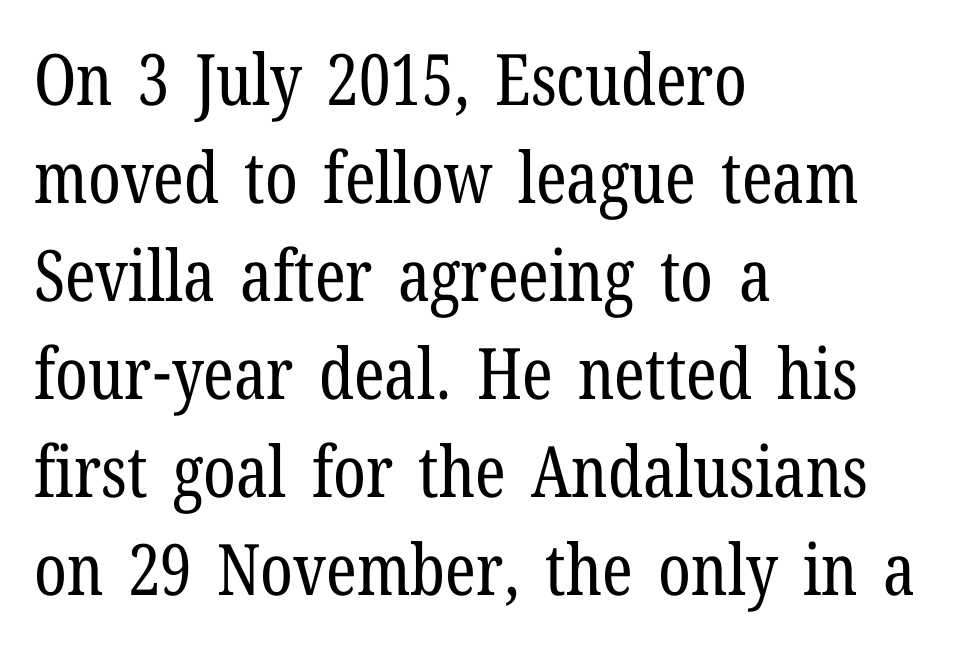
The image shows 71 px regular-weight, condensed serif type, upright; set left-aligned, normal line spacing (1.38x), normal letter spacing, not underlined; low stroke contrast and a medium x-height.
